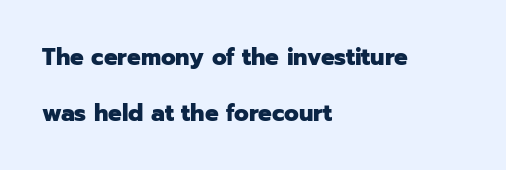
Q: Is the text bold? A: Yes.
Q: Is the text italic (slanted)? A: No, it is upright.
Q: Is the text underlined? A: No.
Q: How is the paragraph aligned? A: Left-aligned.
Q: Is the spacing between letters normal or unusually wide? A: Normal.
Q: Is the spacing between lines tight, normal or loose? A: Loose.
